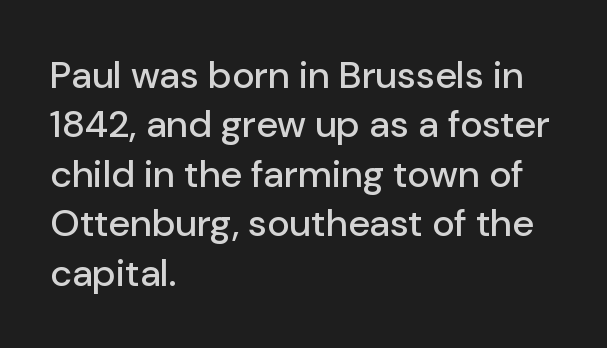
Q: Is the text italic (slanted)? A: No, it is upright.
Q: Is the typeface a serif or a sans-serif typeface? A: Sans-serif.
Q: Is the text underlined? A: No.
Q: How is the paragraph aligned? A: Left-aligned.
Q: Is the spacing between letters normal or unusually wide? A: Normal.
Q: Is the spacing between lines tight, normal or loose? A: Normal.
Q: Width (condensed, normal, or wide)? A: Normal.
Q: Stroke contrast? A: Low.
Q: x-height? A: Medium.
Q: Monospaced? A: No.
